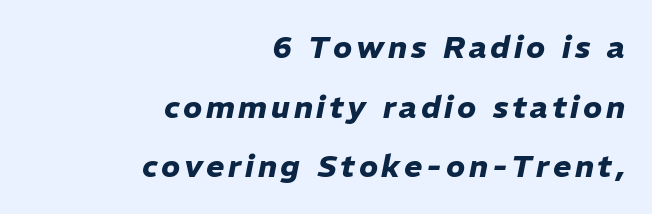
Underline: absent. Each glyph is drawn with heavy, bold strokes. The letters are slanted; this is an italic face. The line-height multiplier appears high, well above default. The typesetter chose a ragged-left arrangement here.
